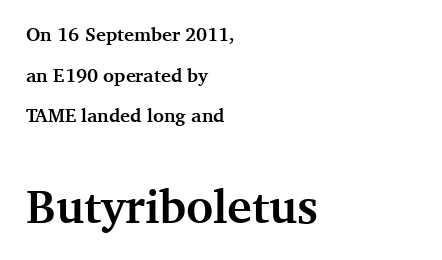
Q: Is the text bold? A: Yes.
Q: Is the text italic (slanted)? A: No, it is upright.
Q: Is the typeface a serif or a sans-serif typeface? A: Serif.
Q: Is the text underlined? A: No.
Q: How is the paragraph aligned? A: Left-aligned.
Q: Is the spacing between letters normal or unusually wide? A: Normal.
Q: Is the spacing between lines tight, normal or loose? A: Loose.
Q: Which block of text is set in a larger size, the first (top) or the second (bottom)? A: The second (bottom) one.
Q: Width (condensed, normal, or wide)? A: Normal.
Q: Stroke contrast? A: Medium.
Q: x-height? A: Medium.
Q: Monospaced? A: No.
